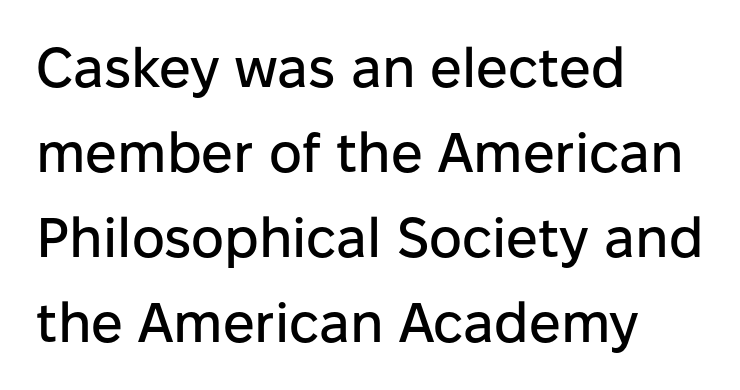
The image shows 56 px sans-serif type, upright; set left-aligned, normal line spacing (1.52x), normal letter spacing, not underlined; low stroke contrast and a medium x-height.
